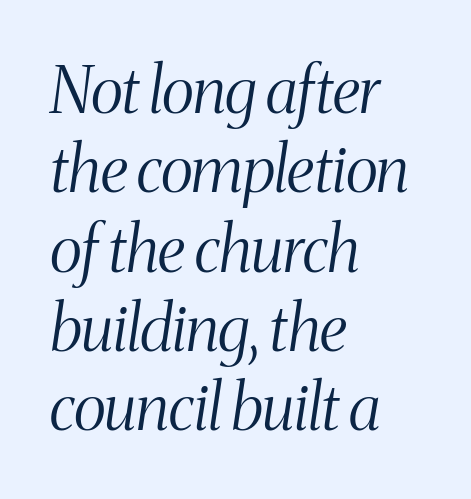
Q: Is the text bold? A: No.
Q: Is the text italic (slanted)? A: Yes, it leans right by about 8 degrees.
Q: Is the typeface a serif or a sans-serif typeface? A: Serif.
Q: Is the text underlined? A: No.
Q: How is the paragraph aligned? A: Left-aligned.
Q: Is the spacing between letters normal or unusually wide? A: Normal.
Q: Width (condensed, normal, or wide)? A: Condensed.
Q: Stroke contrast? A: Medium.
Q: x-height? A: Medium.
Q: Monospaced? A: No.
